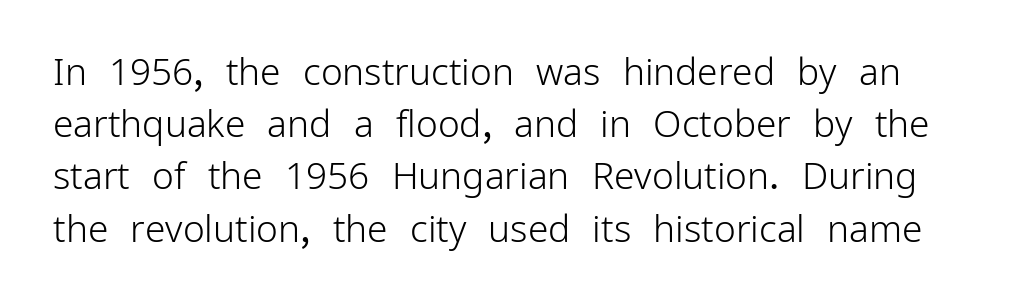
The image shows 37 px light sans-serif type, upright; set normal line spacing (1.41x), normal letter spacing, not underlined; low stroke contrast and a medium x-height.
